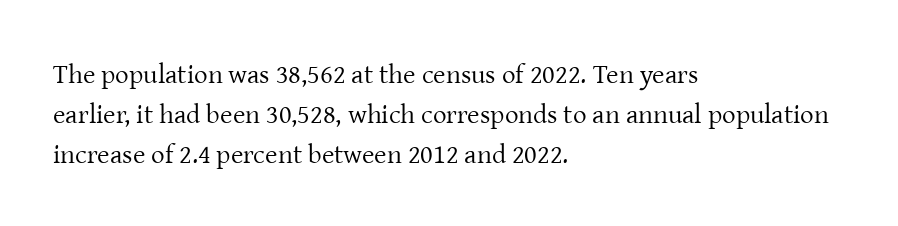
{"italic": "no", "bold": "no", "underline": "no", "align": "left", "line_spacing": "normal", "line_spacing_ratio": 1.48, "letter_spacing": "normal", "letter_spacing_em": 0.0, "glyph_px": 27}
